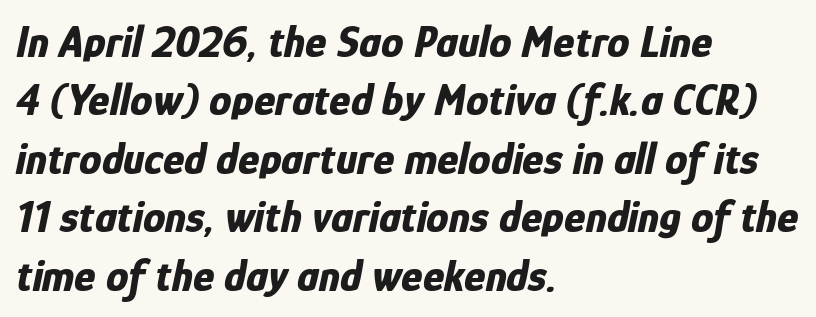
Q: Is the text bold? A: Yes.
Q: Is the text italic (slanted)? A: Yes, it leans right by about 12 degrees.
Q: Is the text underlined? A: No.
Q: How is the paragraph aligned? A: Left-aligned.
Q: Is the spacing between letters normal or unusually wide? A: Normal.
Q: Is the spacing between lines tight, normal or loose? A: Normal.
Q: Width (condensed, normal, or wide)? A: Condensed.
Q: Stroke contrast? A: Low.
Q: x-height? A: Medium.
Q: Monospaced? A: No.
